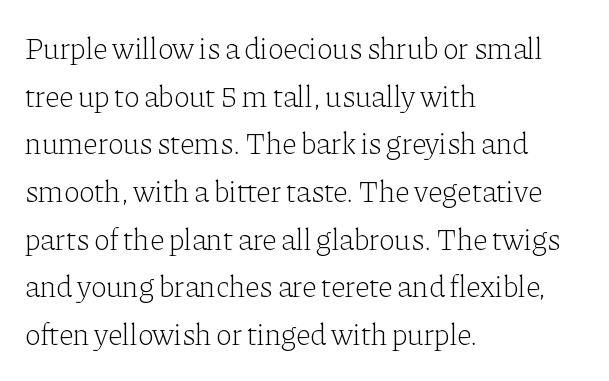
Q: Is the text bold? A: No.
Q: Is the text italic (slanted)? A: No, it is upright.
Q: Is the typeface a serif or a sans-serif typeface? A: Serif.
Q: Is the text underlined? A: No.
Q: How is the paragraph aligned? A: Left-aligned.
Q: Is the spacing between letters normal or unusually wide? A: Normal.
Q: Is the spacing between lines tight, normal or loose? A: Normal.
Q: Width (condensed, normal, or wide)? A: Normal.
Q: Stroke contrast? A: Low.
Q: x-height? A: Medium.
Q: Monospaced? A: No.
